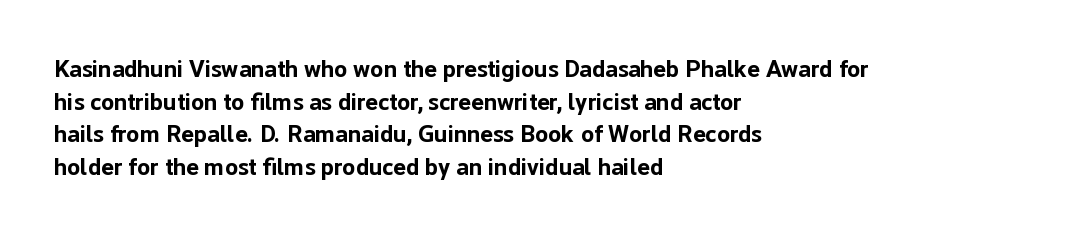
The image shows 24 px bold type, upright; set left-aligned, normal line spacing (1.36x), normal letter spacing, not underlined.
